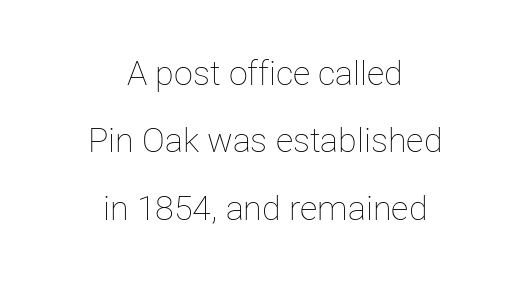
{"italic": "no", "bold": "no", "weight": "thin", "width": "normal", "stroke_contrast": "low", "x_height": "medium", "monospaced": "no", "underline": "no", "align": "center", "line_spacing": "loose", "line_spacing_ratio": 1.98, "letter_spacing": "normal", "letter_spacing_em": 0.0, "glyph_px": 34}
